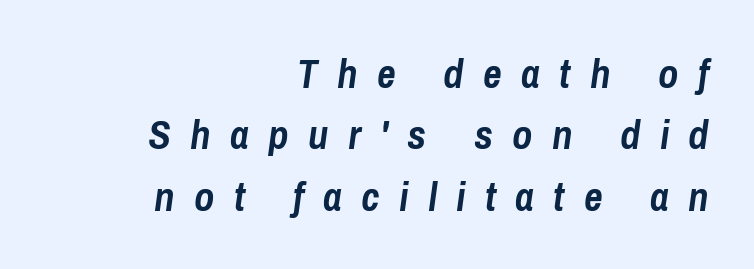
Glance below the letters and you will spot only blank space. Notice how the stems are inclined rather than vertical — that's the hallmark of italics. Honestly, the letter spacing is so wide it's the main thing you notice. Look at the stroke-to-counter ratio: heavy, a bold. The passage is arranged like a letterhead date or caption credit — flush right.
